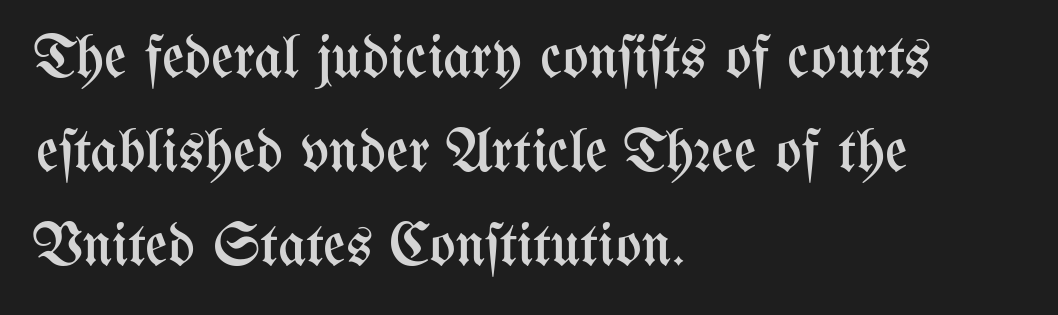
The image shows 61 px regular-weight, condensed type, upright; set left-aligned, normal line spacing (1.54x), normal letter spacing, not underlined; medium stroke contrast and a medium x-height.
